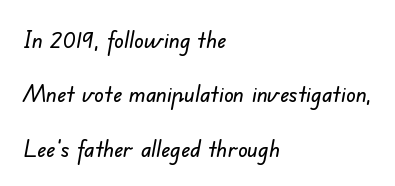
Q: Is the text underlined? A: No.
Q: How is the paragraph aligned? A: Left-aligned.
Q: Is the spacing between letters normal or unusually wide? A: Normal.
Q: Is the spacing between lines tight, normal or loose? A: Loose.
